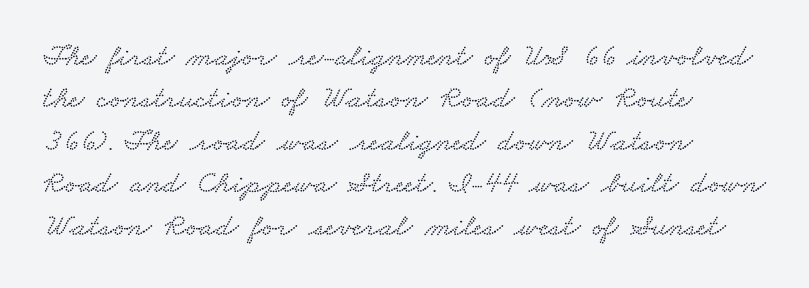
The image shows 31 px wide serif type; set left-aligned, normal line spacing (1.37x), normal letter spacing, not underlined; low stroke contrast and a small x-height.
